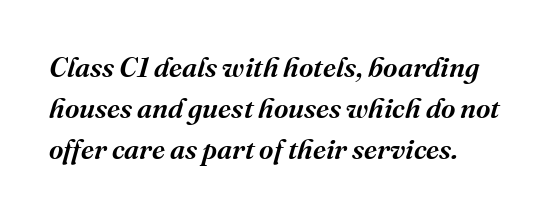
Q: Is the text bold? A: Semi-bold.
Q: Is the text italic (slanted)? A: Yes, it leans right by about 16 degrees.
Q: Is the typeface a serif or a sans-serif typeface? A: Serif.
Q: Is the text underlined? A: No.
Q: How is the paragraph aligned? A: Left-aligned.
Q: Is the spacing between letters normal or unusually wide? A: Normal.
Q: Is the spacing between lines tight, normal or loose? A: Normal.
Q: Width (condensed, normal, or wide)? A: Normal.
Q: Stroke contrast? A: Medium.
Q: x-height? A: Medium.
Q: Monospaced? A: No.
